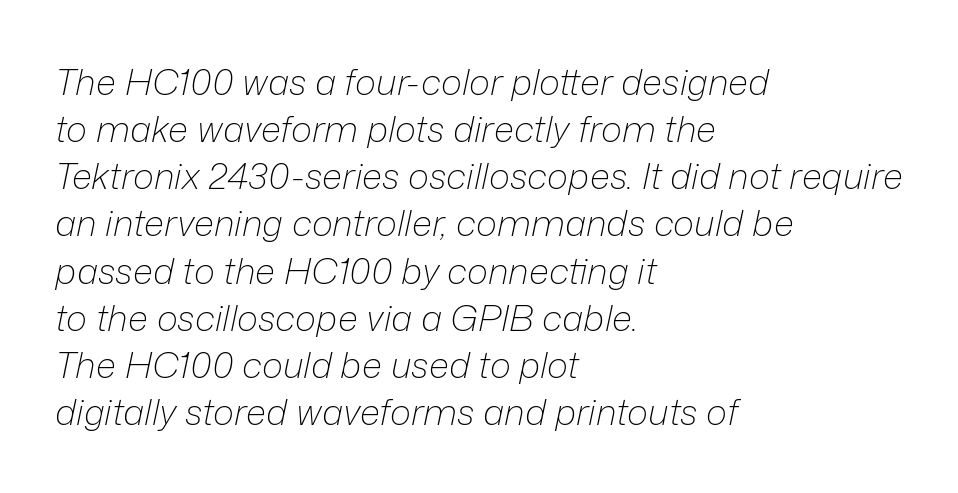
Q: Is the text bold? A: No.
Q: Is the text italic (slanted)? A: Yes, it leans right by about 12 degrees.
Q: Is the text underlined? A: No.
Q: How is the paragraph aligned? A: Left-aligned.
Q: Is the spacing between letters normal or unusually wide? A: Normal.
Q: Is the spacing between lines tight, normal or loose? A: Normal.
Q: Width (condensed, normal, or wide)? A: Normal.
Q: Stroke contrast? A: Low.
Q: x-height? A: Medium.
Q: Monospaced? A: No.
